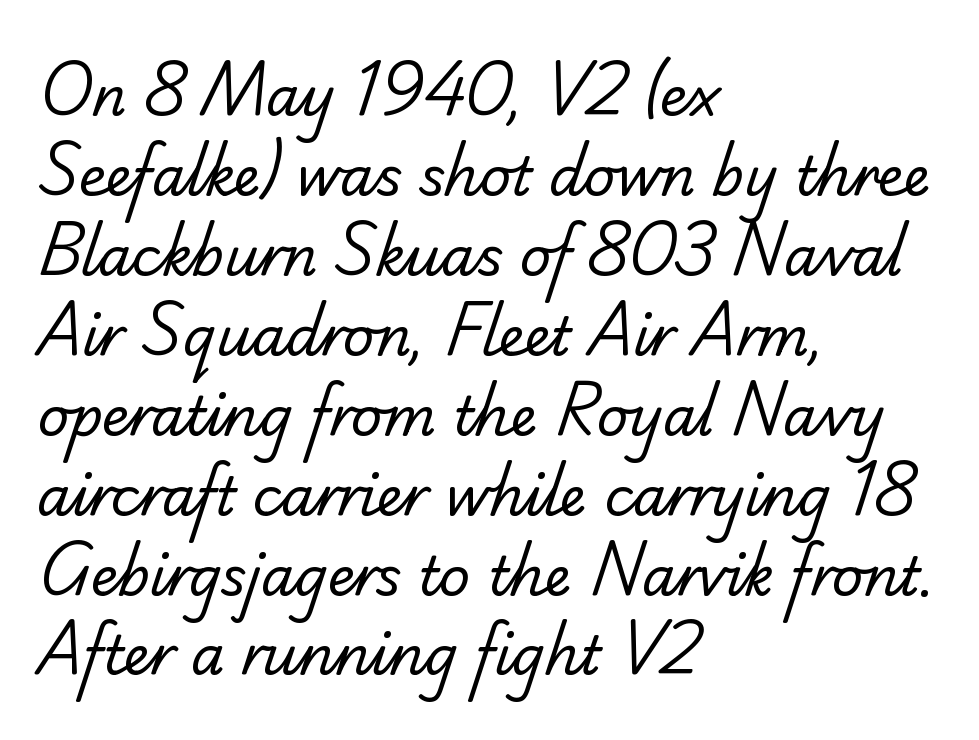
{"serif": "yes", "bold": "no", "weight": "regular", "width": "normal", "stroke_contrast": "low", "x_height": "small", "monospaced": "no", "underline": "no", "align": "left", "line_spacing": "normal", "line_spacing_ratio": 1.48, "letter_spacing": "normal", "letter_spacing_em": 0.0, "glyph_px": 54}
